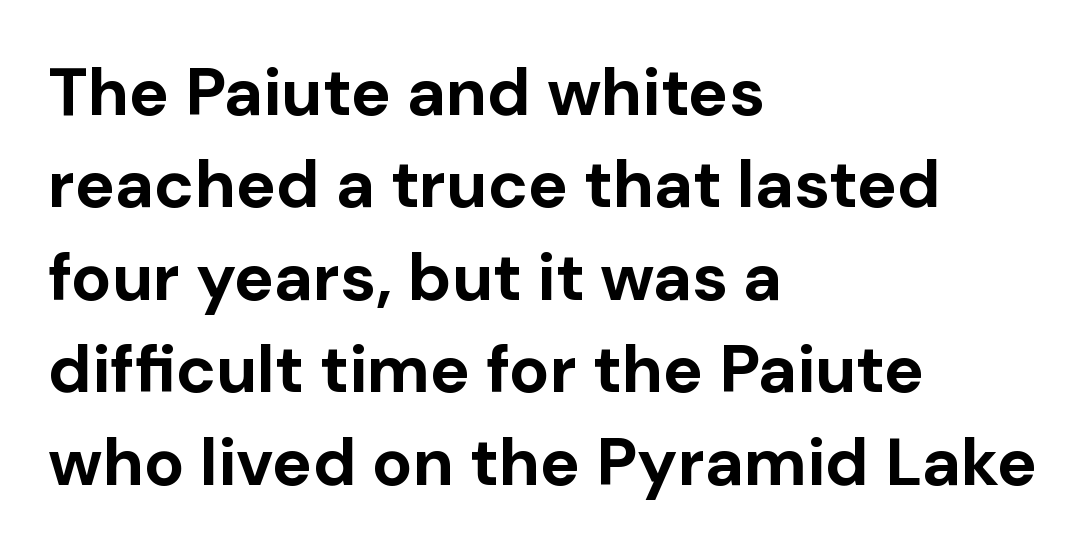
Q: Is the text bold? A: Yes.
Q: Is the text italic (slanted)? A: No, it is upright.
Q: Is the typeface a serif or a sans-serif typeface? A: Sans-serif.
Q: Is the text underlined? A: No.
Q: How is the paragraph aligned? A: Left-aligned.
Q: Is the spacing between letters normal or unusually wide? A: Normal.
Q: Is the spacing between lines tight, normal or loose? A: Normal.
Q: Width (condensed, normal, or wide)? A: Normal.
Q: Stroke contrast? A: Low.
Q: x-height? A: Medium.
Q: Monospaced? A: No.
